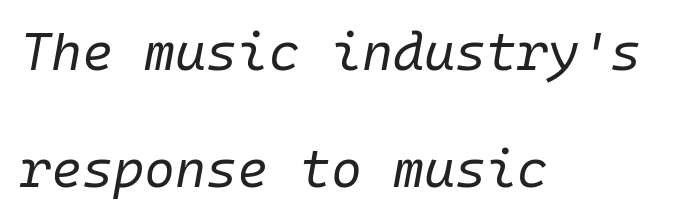
Every character here occupies the same horizontal width, giving the sample a typewriter-like rhythm. No chunkiness to these letters — they're not bold. Beneath every word, the page is bare. Rendered with sloped, italic letterforms. The lines are quadded left.
